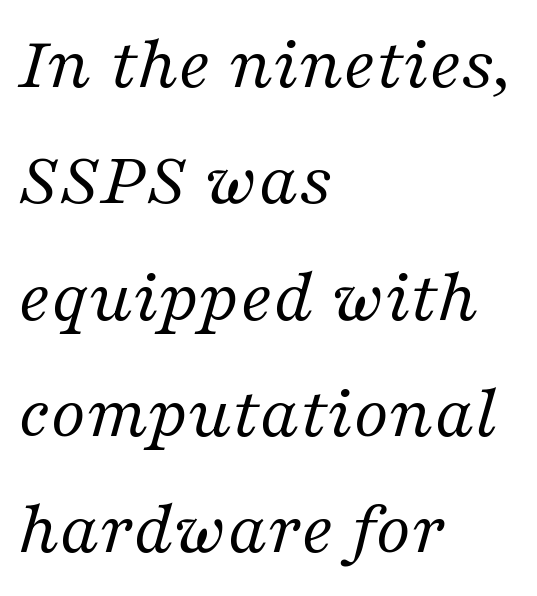
Q: Is the text bold? A: No.
Q: Is the text italic (slanted)? A: Yes, it leans right by about 16 degrees.
Q: Is the typeface a serif or a sans-serif typeface? A: Serif.
Q: Is the text underlined? A: No.
Q: How is the paragraph aligned? A: Left-aligned.
Q: Is the spacing between letters normal or unusually wide? A: Normal.
Q: Is the spacing between lines tight, normal or loose? A: Normal.
Q: Width (condensed, normal, or wide)? A: Normal.
Q: Stroke contrast? A: Medium.
Q: x-height? A: Medium.
Q: Monospaced? A: No.
